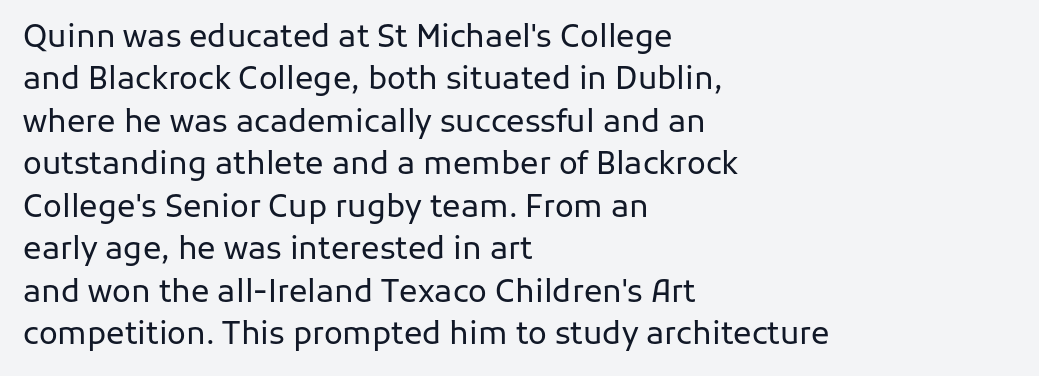
Nope, no serifs anywhere on these letters. Notice how descenders clear the ascenders below comfortably — that's standard leading. Letters have the restrained weight of plain body copy at most. Just letters on the line, the space beneath them empty.
